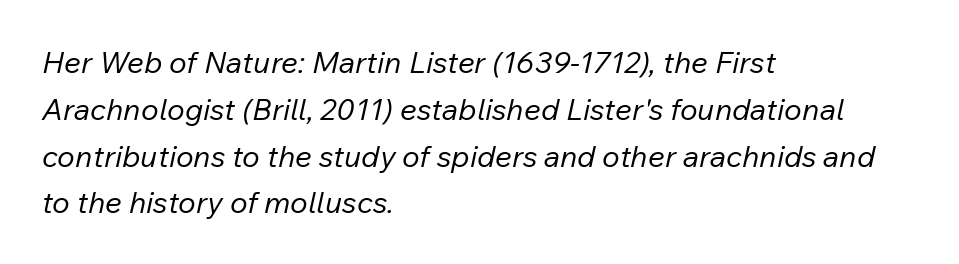
Q: Is the text bold? A: No.
Q: Is the text italic (slanted)? A: Yes, it leans right by about 12 degrees.
Q: Is the text underlined? A: No.
Q: How is the paragraph aligned? A: Left-aligned.
Q: Is the spacing between letters normal or unusually wide? A: Normal.
Q: Is the spacing between lines tight, normal or loose? A: Normal.
Q: Width (condensed, normal, or wide)? A: Normal.
Q: Stroke contrast? A: Low.
Q: x-height? A: Medium.
Q: Monospaced? A: No.
